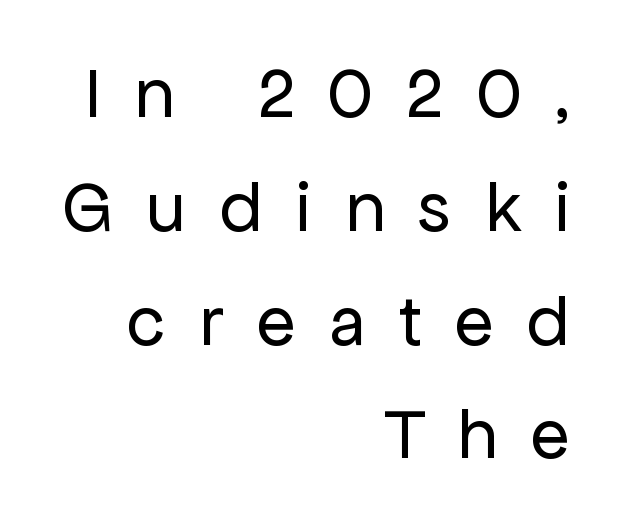
{"serif": "no", "italic": "no", "bold": "no", "weight": "regular", "width": "normal", "stroke_contrast": "low", "x_height": "medium", "monospaced": "no", "underline": "no", "align": "right", "line_spacing": "normal", "line_spacing_ratio": 1.58, "letter_spacing": "wide", "letter_spacing_em": 0.47, "glyph_px": 72}
